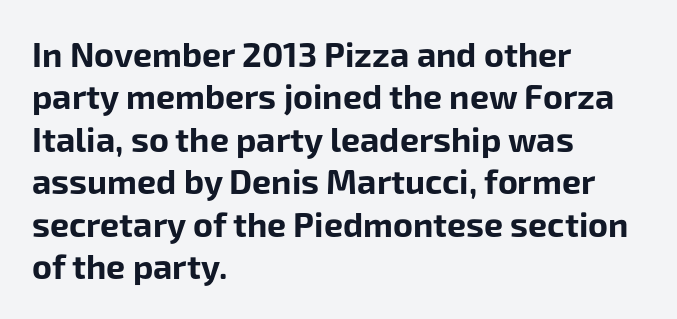
Q: Is the text bold? A: Yes.
Q: Is the text italic (slanted)? A: No, it is upright.
Q: Is the typeface a serif or a sans-serif typeface? A: Sans-serif.
Q: Is the text underlined? A: No.
Q: How is the paragraph aligned? A: Left-aligned.
Q: Is the spacing between letters normal or unusually wide? A: Normal.
Q: Is the spacing between lines tight, normal or loose? A: Normal.
Q: Width (condensed, normal, or wide)? A: Normal.
Q: Stroke contrast? A: Low.
Q: x-height? A: Medium.
Q: Monospaced? A: No.
